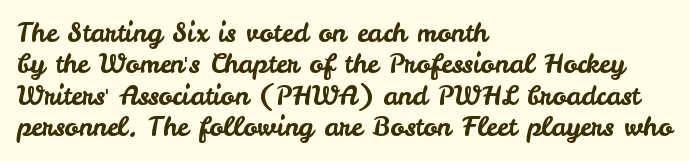
Q: Is the text italic (slanted)? A: Yes.
Q: Is the text underlined? A: No.
Q: How is the paragraph aligned? A: Left-aligned.
Q: Is the spacing between letters normal or unusually wide? A: Normal.
